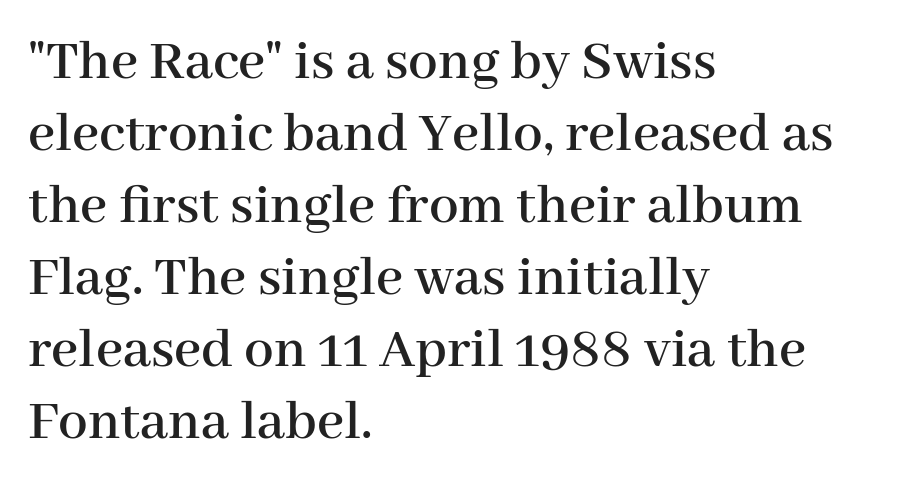
{"serif": "yes", "italic": "no", "width": "normal", "stroke_contrast": "high", "x_height": "medium", "monospaced": "no", "underline": "no", "align": "left", "line_spacing_ratio": 1.22, "letter_spacing": "normal", "letter_spacing_em": 0.0, "glyph_px": 59}
